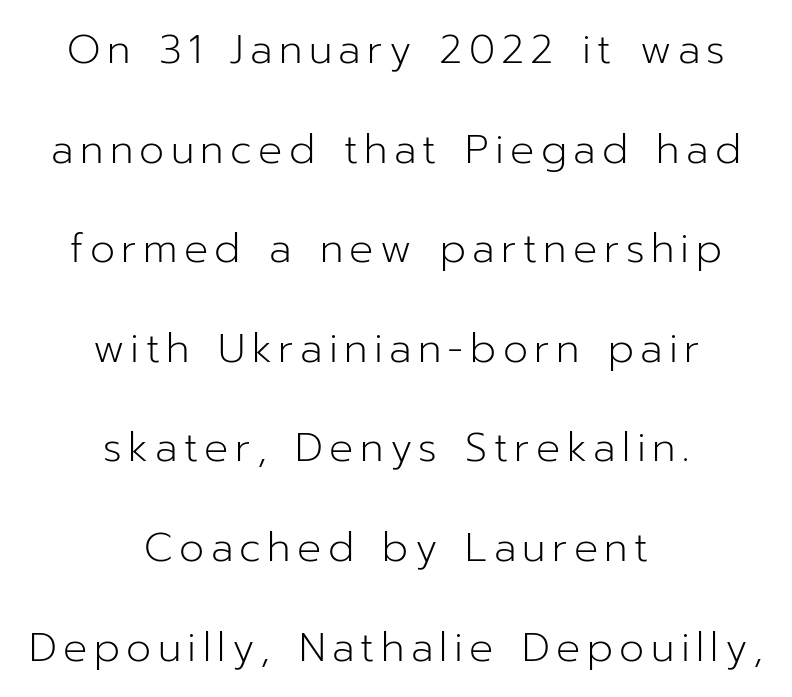
The rendering uses natural spacing where letterforms have individual widths. Line spacing here is loose. Words float on clear page, feet unadorned. This is sans-serif lettering, the kind often seen on screens and signage. The text block is weighted toward neither margin, spreading evenly from the middle.
